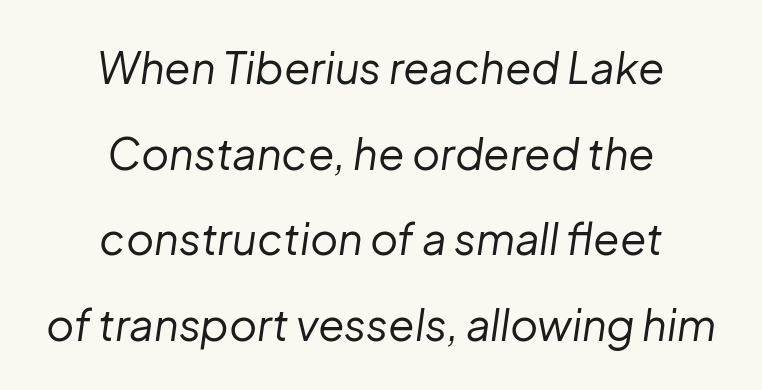
The image shows 43 px regular-weight type, italic (leaning right); set centered, loose line spacing (1.99x), normal letter spacing, not underlined; low stroke contrast and a medium x-height.
